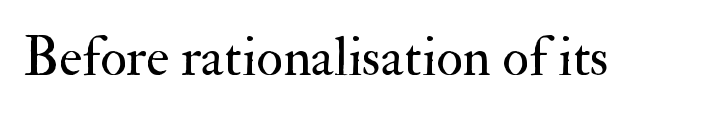
Q: Is the text bold? A: No.
Q: Is the text italic (slanted)? A: No, it is upright.
Q: Is the typeface a serif or a sans-serif typeface? A: Serif.
Q: Is the text underlined? A: No.
Q: Is the spacing between letters normal or unusually wide? A: Normal.
Q: Width (condensed, normal, or wide)? A: Normal.
Q: Stroke contrast? A: Medium.
Q: x-height? A: Small.
Q: Monospaced? A: No.
